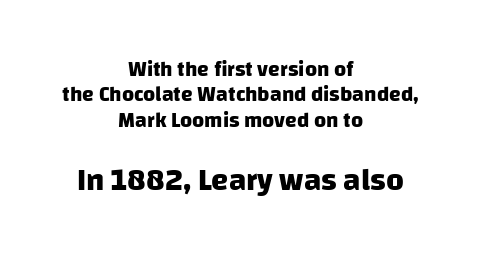
The image shows 31 px heavy sans-serif type; set centered, line spacing 1.21x, normal letter spacing, not underlined; the second (bottom) block is 1.48x larger; low stroke contrast and a large x-height.
